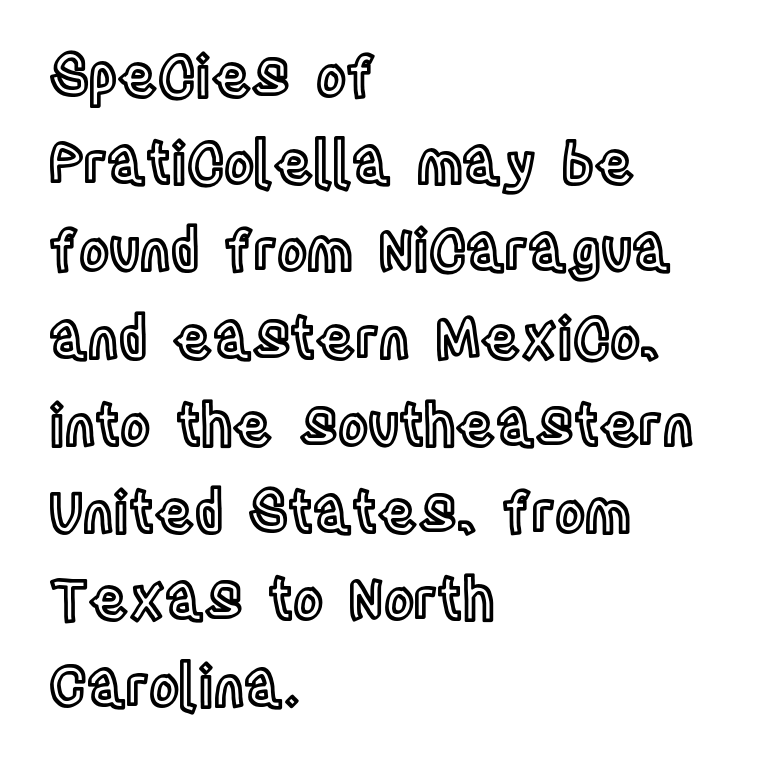
Q: Is the text italic (slanted)? A: No, it is upright.
Q: Is the text underlined? A: No.
Q: How is the paragraph aligned? A: Left-aligned.
Q: Is the spacing between letters normal or unusually wide? A: Normal.
Q: Is the spacing between lines tight, normal or loose? A: Normal.
Q: Width (condensed, normal, or wide)? A: Condensed.
Q: x-height? A: Large.
Q: Monospaced? A: No.
